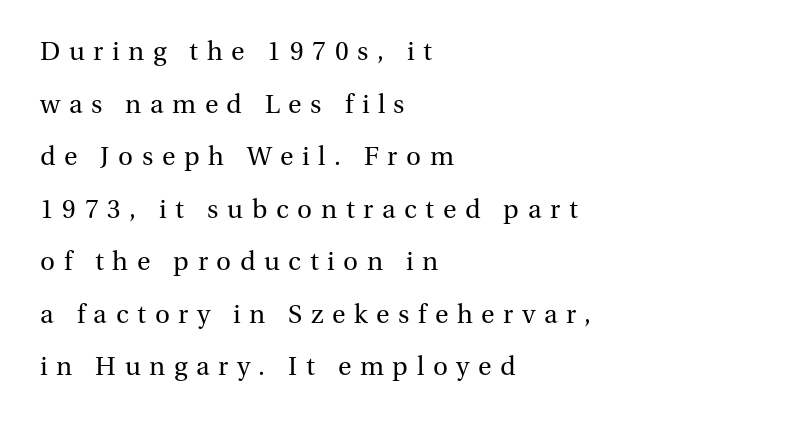
The image shows 26 px text type, upright; set left-aligned, loose line spacing (2.02x), unusually wide letter spacing (+0.33 em), not underlined.
